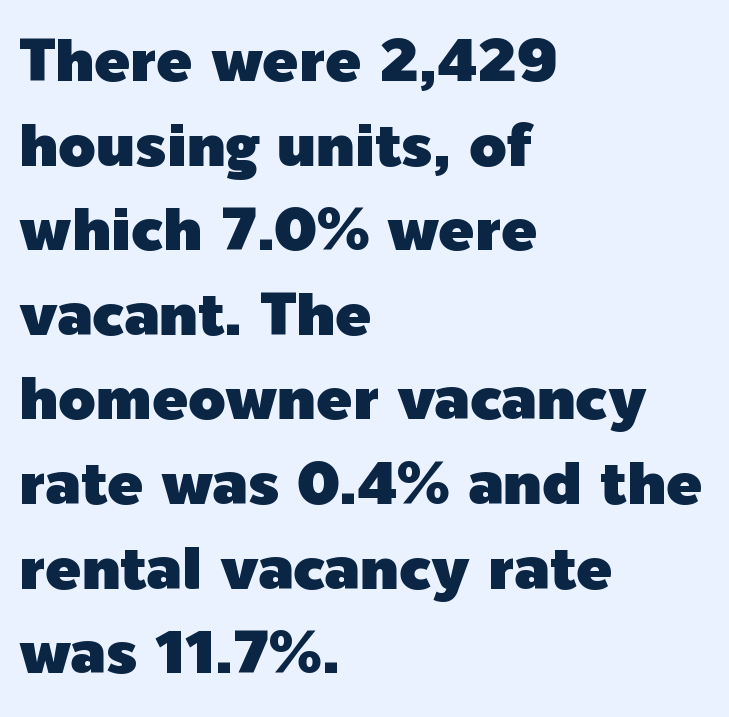
{"serif": "no", "italic": "no", "width": "normal", "x_height": "medium", "monospaced": "no", "underline": "no", "align": "left", "line_spacing": "normal", "line_spacing_ratio": 1.41, "letter_spacing": "normal", "letter_spacing_em": 0.0, "glyph_px": 60}
